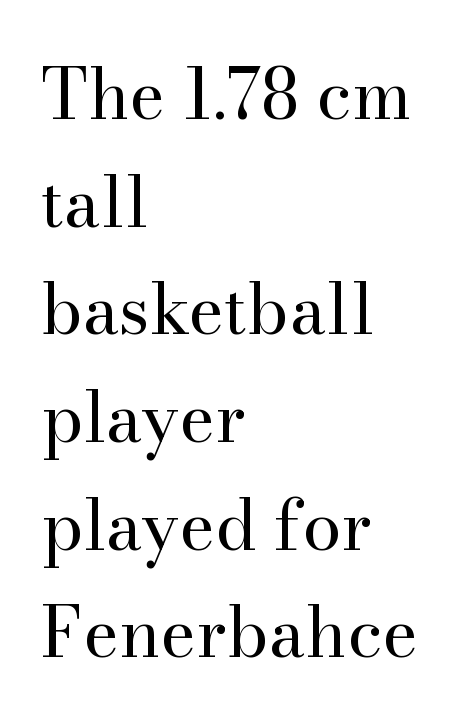
{"serif": "yes", "italic": "no", "bold": "no", "weight": "regular", "width": "normal", "stroke_contrast": "high", "x_height": "small", "monospaced": "no", "underline": "no", "align": "left", "line_spacing": "normal", "line_spacing_ratio": 1.56, "letter_spacing": "normal", "letter_spacing_em": 0.0, "glyph_px": 69}
